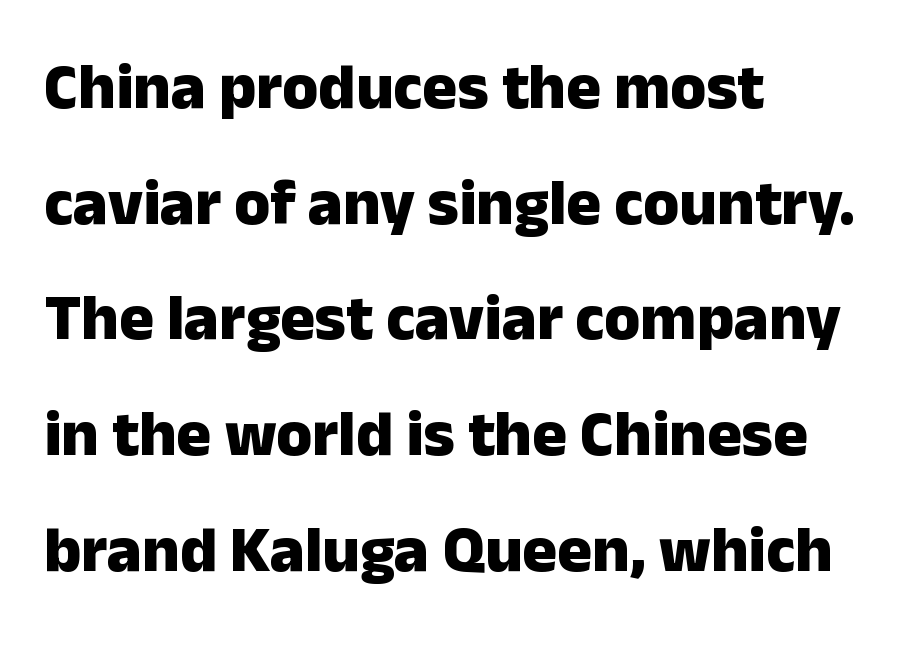
{"serif": "no", "italic": "no", "bold": "yes", "weight": "heavy", "width": "normal", "stroke_contrast": "low", "x_height": "medium", "monospaced": "no", "underline": "no", "align": "left", "line_spacing_ratio": 1.78, "letter_spacing": "normal", "letter_spacing_em": 0.0, "glyph_px": 65}
